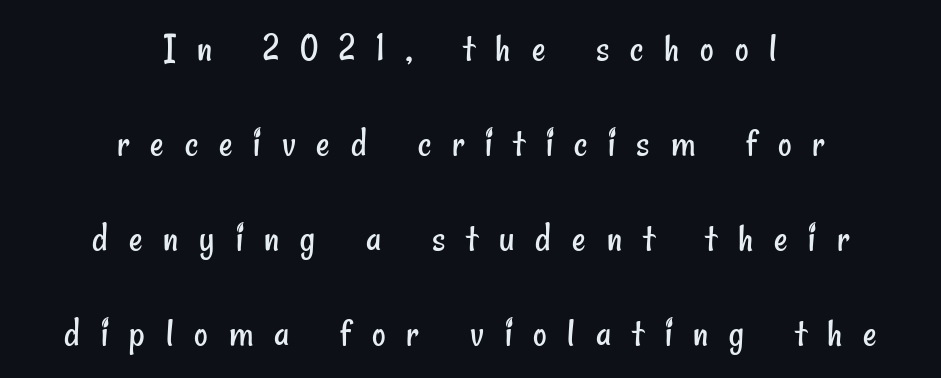
The image shows 42 px regular-weight, condensed sans-serif type; set centered, loose line spacing (2.26x), unusually wide letter spacing (+0.5 em), not underlined; low stroke contrast and a small x-height.
